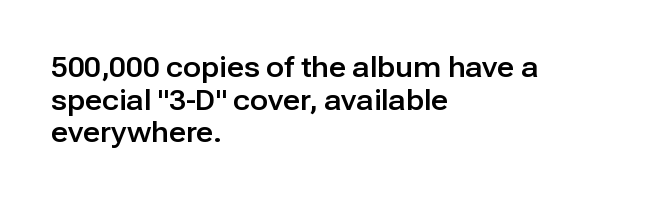
Words float on clear page, feet unadorned. Words appear dense and cohesive because spacing is normal. The lettering holds an erect, upright posture throughout. If you drew a ruler down the left edge, every line would touch it.
